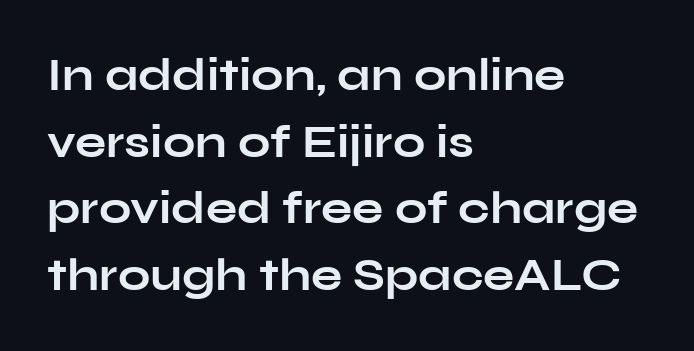
Q: Is the text bold? A: Yes.
Q: Is the text italic (slanted)? A: No, it is upright.
Q: Is the typeface a serif or a sans-serif typeface? A: Sans-serif.
Q: Is the text underlined? A: No.
Q: How is the paragraph aligned? A: Left-aligned.
Q: Is the spacing between letters normal or unusually wide? A: Normal.
Q: Is the spacing between lines tight, normal or loose? A: Normal.
Q: Width (condensed, normal, or wide)? A: Wide.
Q: Stroke contrast? A: Low.
Q: x-height? A: Medium.
Q: Monospaced? A: No.
